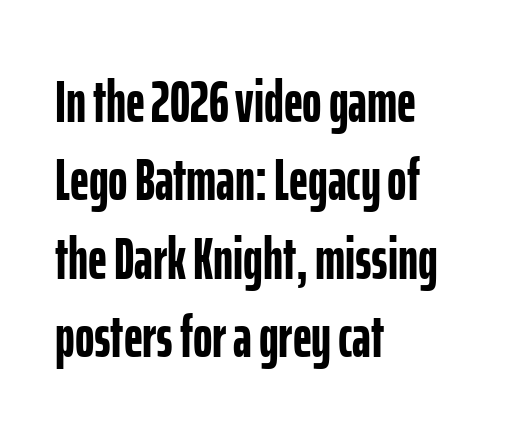
Q: Is the text bold? A: Yes.
Q: Is the text italic (slanted)? A: No, it is upright.
Q: Is the typeface a serif or a sans-serif typeface? A: Sans-serif.
Q: Is the text underlined? A: No.
Q: How is the paragraph aligned? A: Left-aligned.
Q: Is the spacing between letters normal or unusually wide? A: Normal.
Q: Is the spacing between lines tight, normal or loose? A: Normal.
Q: Width (condensed, normal, or wide)? A: Condensed.
Q: Stroke contrast? A: Low.
Q: x-height? A: Medium.
Q: Monospaced? A: No.
